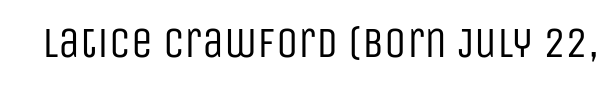
This sample has the flowing, uneven cadence of proportional lettering. This is sans-serif lettering, the kind often seen on screens and signage. The string is rendered with underlining switched off. No extra ink here — the face is not bold. The type sits square on the baseline with zero lean. The letterforms sit shoulder to shoulder at normal distance.
